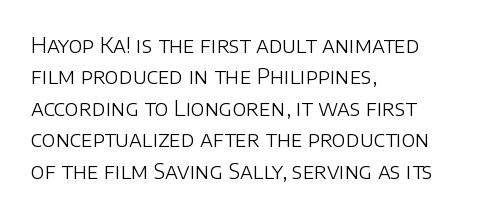
{"italic": "no", "bold": "no", "underline": "no", "align": "left", "line_spacing": "normal", "line_spacing_ratio": 1.5, "letter_spacing": "normal", "letter_spacing_em": 0.0, "glyph_px": 21}
